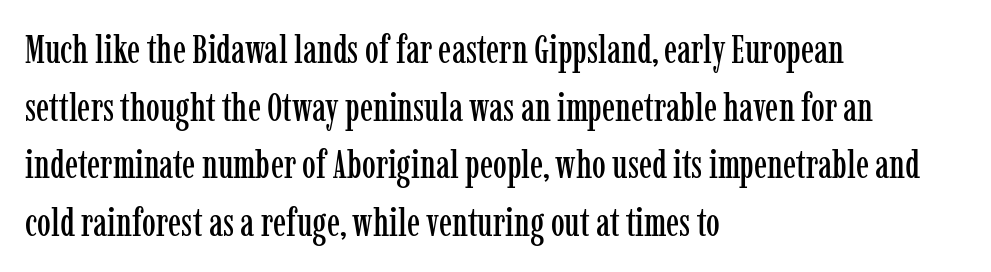
Q: Is the text italic (slanted)? A: No, it is upright.
Q: Is the typeface a serif or a sans-serif typeface? A: Serif.
Q: Is the text underlined? A: No.
Q: How is the paragraph aligned? A: Left-aligned.
Q: Is the spacing between letters normal or unusually wide? A: Normal.
Q: Is the spacing between lines tight, normal or loose? A: Normal.
Q: Width (condensed, normal, or wide)? A: Condensed.
Q: Stroke contrast? A: Low.
Q: x-height? A: Medium.
Q: Monospaced? A: No.
